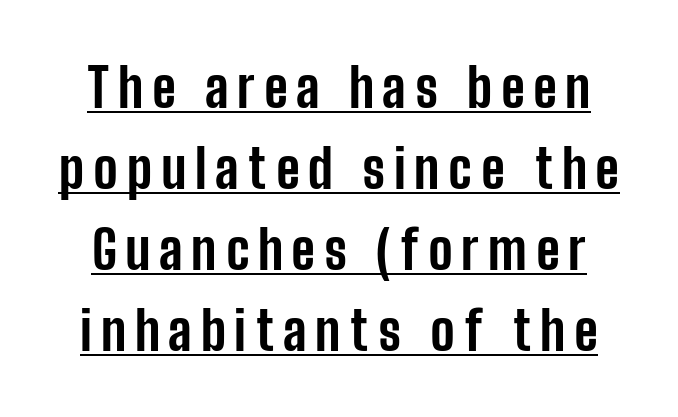
{"serif": "no", "italic": "no", "bold": "yes", "weight": "bold", "width": "condensed", "stroke_contrast": "low", "x_height": "medium", "monospaced": "no", "underline": "yes", "line_spacing": "normal", "line_spacing_ratio": 1.5, "glyph_px": 54}
